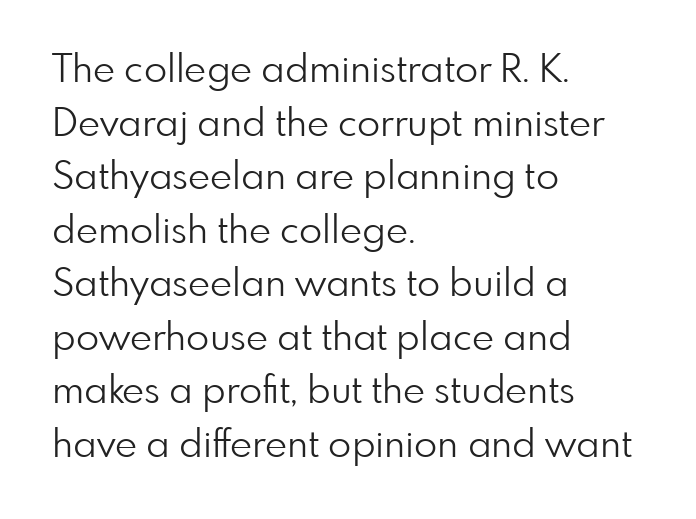
The image shows 38 px light sans-serif type, upright; set left-aligned, normal line spacing (1.41x), normal letter spacing, not underlined; low stroke contrast and a small x-height.
